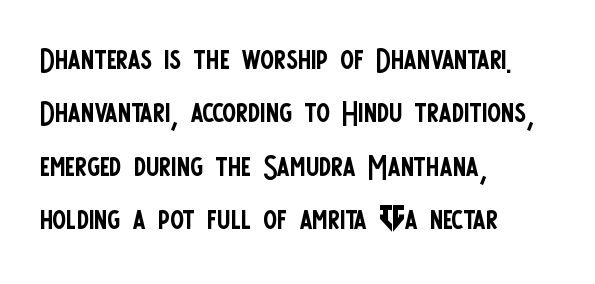
The image shows 41 px regular-weight, condensed sans-serif type, upright; set left-aligned, normal line spacing (1.3x), normal letter spacing, not underlined; low stroke contrast and a large x-height.
